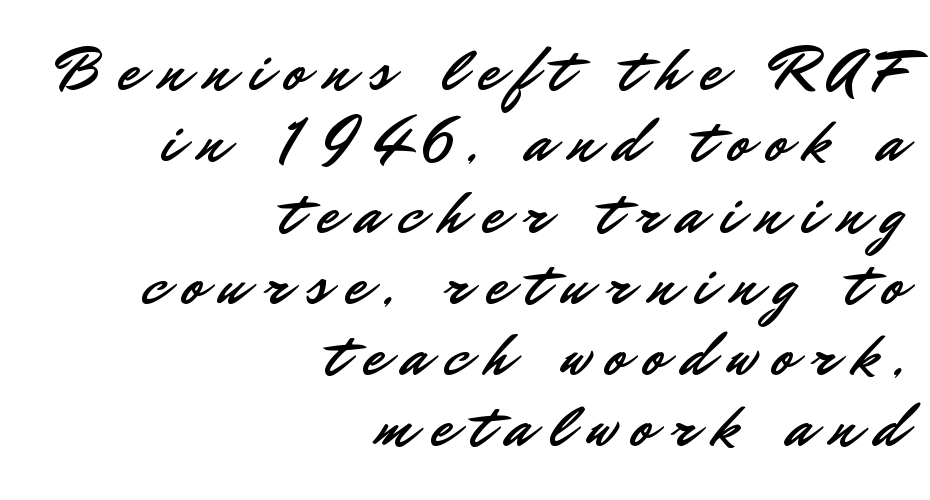
Q: Is the text italic (slanted)? A: Yes.
Q: Is the typeface a serif or a sans-serif typeface? A: Sans-serif.
Q: Is the text underlined? A: No.
Q: How is the paragraph aligned? A: Right-aligned.
Q: Is the spacing between letters normal or unusually wide? A: Unusually wide.
Q: Is the spacing between lines tight, normal or loose? A: Tight.
Q: Width (condensed, normal, or wide)? A: Normal.
Q: Stroke contrast? A: Low.
Q: x-height? A: Small.
Q: Monospaced? A: No.
